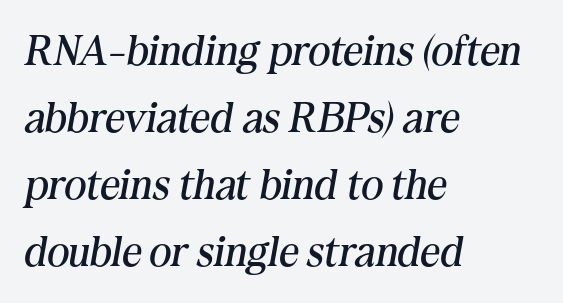
The image shows 43 px regular-weight serif type, italic (leaning right); set left-aligned, normal line spacing (1.56x), normal letter spacing, not underlined; medium stroke contrast and a medium x-height.
